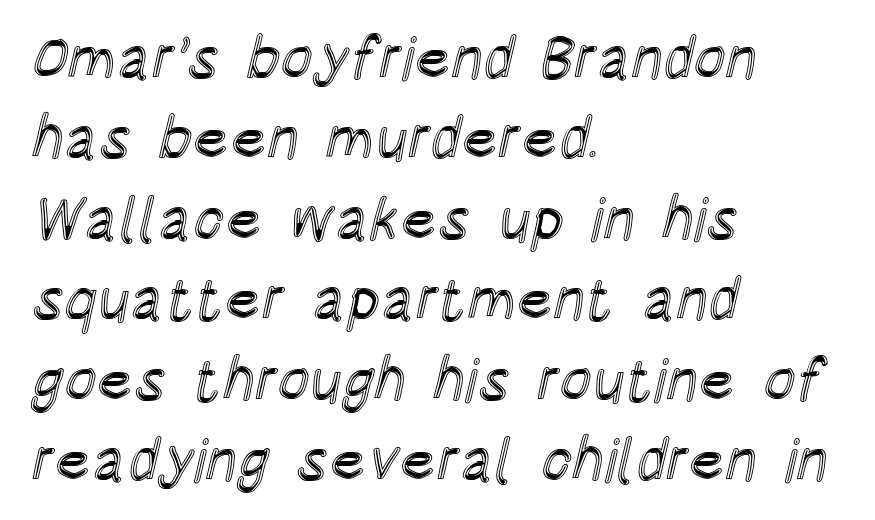
The passage is arranged the way most books set body copy — flush left. Nothing unusual about the tracking: characters are spaced as the font intends. Glance below the letters and you will spot only blank space. Is this a fixed-width face? No — the glyphs have proportional, varying widths.
